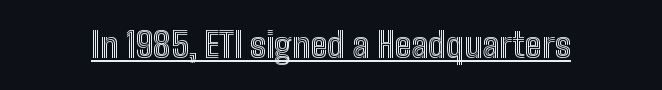
The image shows 34 px condensed type, upright; set normal letter spacing, underlined; a medium x-height.
